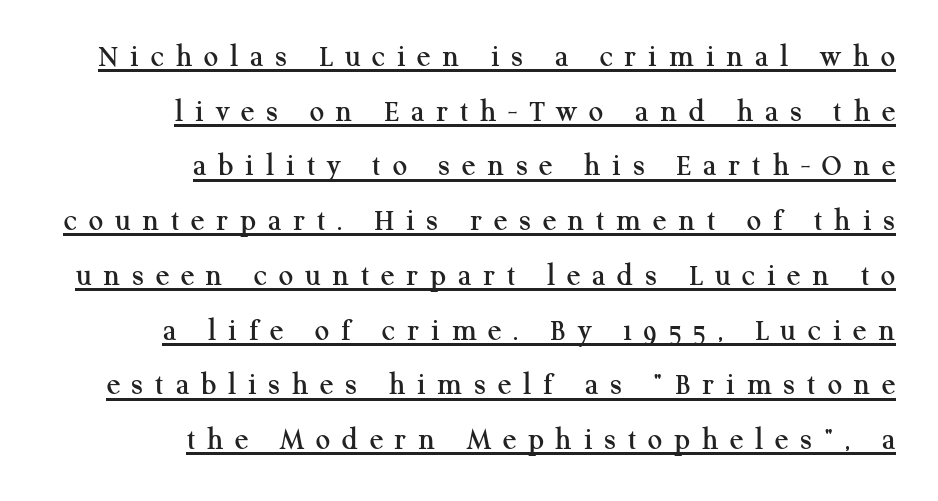
Q: Is the text italic (slanted)? A: No, it is upright.
Q: Is the typeface a serif or a sans-serif typeface? A: Serif.
Q: Is the text underlined? A: Yes.
Q: How is the paragraph aligned? A: Right-aligned.
Q: Is the spacing between letters normal or unusually wide? A: Unusually wide.
Q: Width (condensed, normal, or wide)? A: Normal.
Q: Stroke contrast? A: Medium.
Q: x-height? A: Medium.
Q: Monospaced? A: No.
